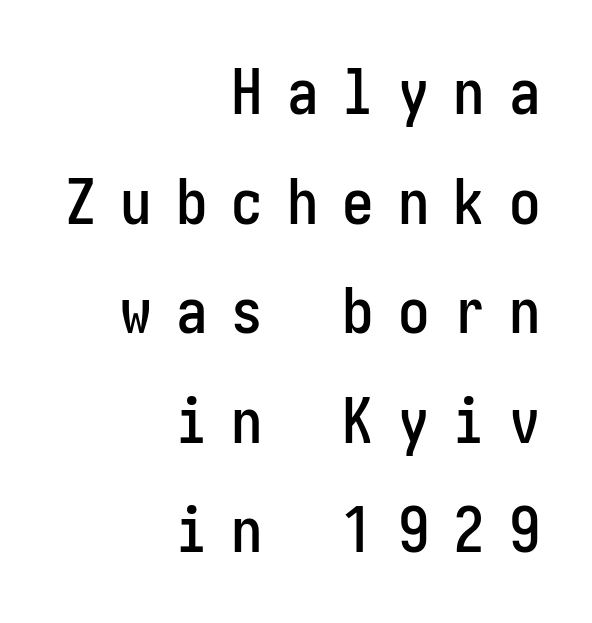
Q: Is the text italic (slanted)? A: No, it is upright.
Q: Is the typeface a serif or a sans-serif typeface? A: Sans-serif.
Q: Is the text underlined? A: No.
Q: How is the paragraph aligned? A: Right-aligned.
Q: Is the spacing between letters normal or unusually wide? A: Unusually wide.
Q: Width (condensed, normal, or wide)? A: Condensed.
Q: Stroke contrast? A: Low.
Q: x-height? A: Medium.
